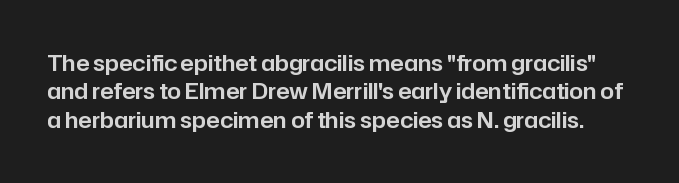
Q: Is the text italic (slanted)? A: No, it is upright.
Q: Is the text underlined? A: No.
Q: Is the spacing between letters normal or unusually wide? A: Normal.
Q: Is the spacing between lines tight, normal or loose? A: Normal.
